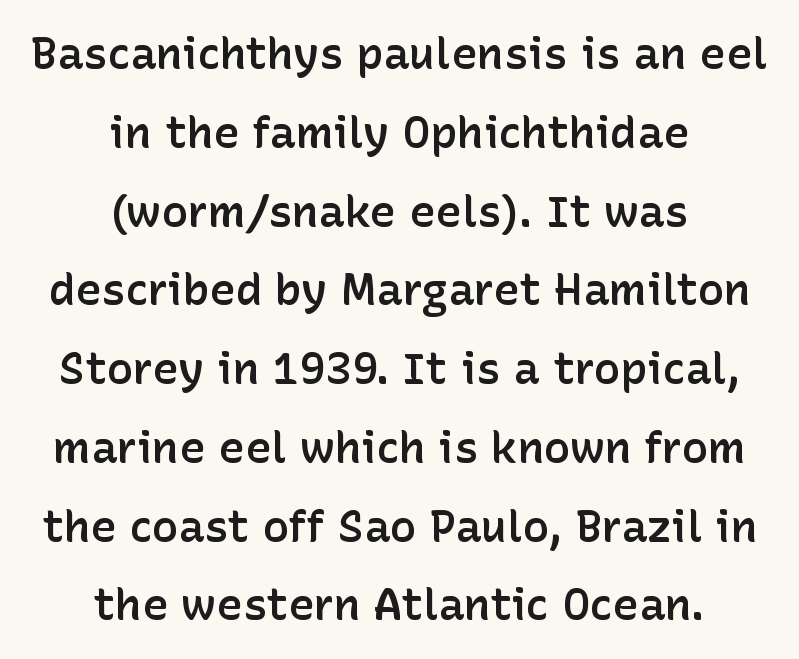
Character widths vary here, with narrow letters taking less room than wide ones. When letters stand straight like this, we call the style roman or upright. Descenders hang freely into open space. Default kerning and tracking; the words read as compact shapes. Weight: semibold (demi).
